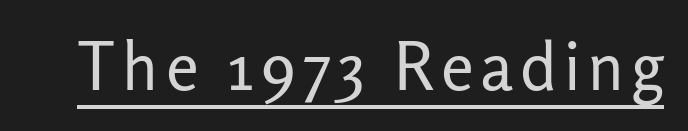
Varying glyph widths throughout — classic text-font behaviour. Check where the strokes stop: nothing finishes them off — pure sans. The letters stand upright; this is a roman face. What decoration does the sample have? An underline.
